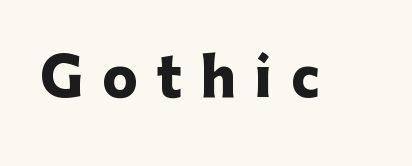
The image shows 52 px heavy sans-serif type, upright; set unusually wide letter spacing (+0.37 em), not underlined; low stroke contrast and a medium x-height.
